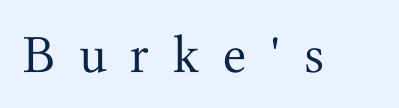
{"serif": "yes", "italic": "no", "bold": "no", "weight": "regular", "width": "normal", "stroke_contrast": "medium", "x_height": "medium", "monospaced": "no", "underline": "no", "letter_spacing": "wide", "letter_spacing_em": 0.44, "glyph_px": 54}
